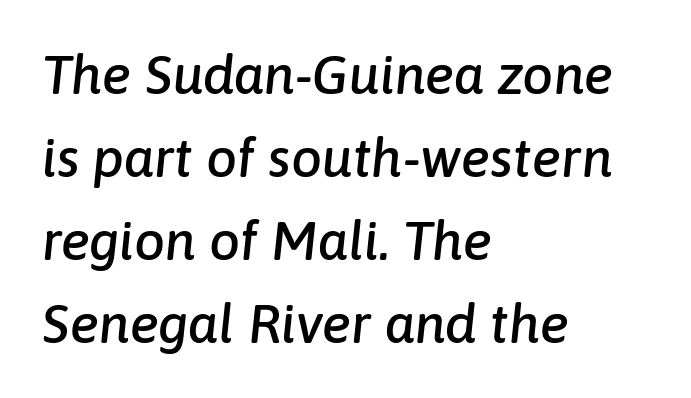
Q: Is the text italic (slanted)? A: Yes, it leans right by about 6 degrees.
Q: Is the text underlined? A: No.
Q: How is the paragraph aligned? A: Left-aligned.
Q: Is the spacing between letters normal or unusually wide? A: Normal.
Q: Is the spacing between lines tight, normal or loose? A: Normal.
Q: Width (condensed, normal, or wide)? A: Normal.
Q: Stroke contrast? A: Low.
Q: x-height? A: Medium.
Q: Monospaced? A: No.
